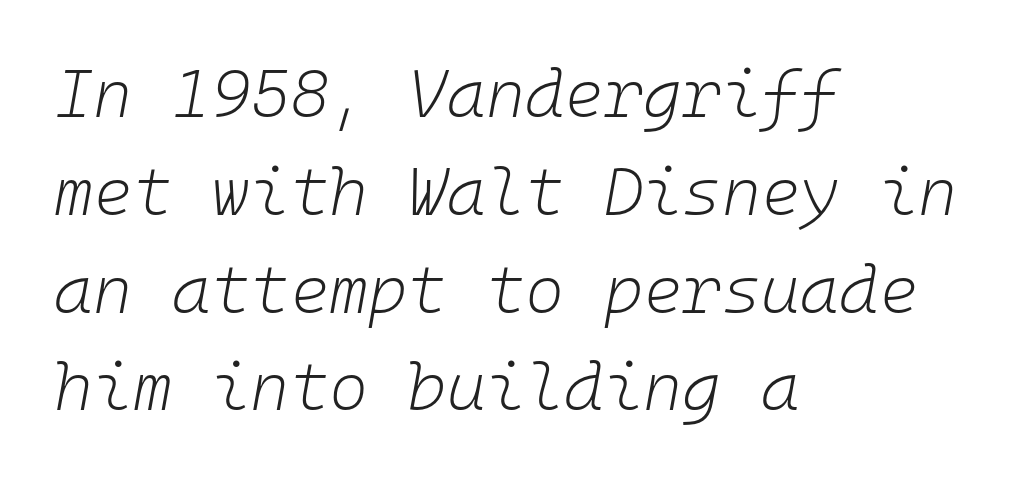
Weight: regular or lighter. Looks like terminal output: every glyph gets an equal slot. A typesetter would mark this as italic. The letters sit at their default tracking, neither squeezed nor spread.
